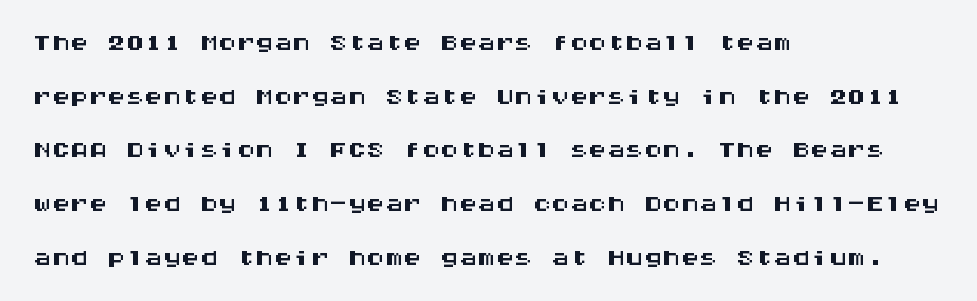
Q: Is the text italic (slanted)? A: No, it is upright.
Q: Is the typeface a serif or a sans-serif typeface? A: Sans-serif.
Q: Is the text underlined? A: No.
Q: How is the paragraph aligned? A: Left-aligned.
Q: Is the spacing between letters normal or unusually wide? A: Normal.
Q: Is the spacing between lines tight, normal or loose? A: Normal.
Q: Width (condensed, normal, or wide)? A: Wide.
Q: Stroke contrast? A: Medium.
Q: x-height? A: Large.
Q: Monospaced? A: Yes.
